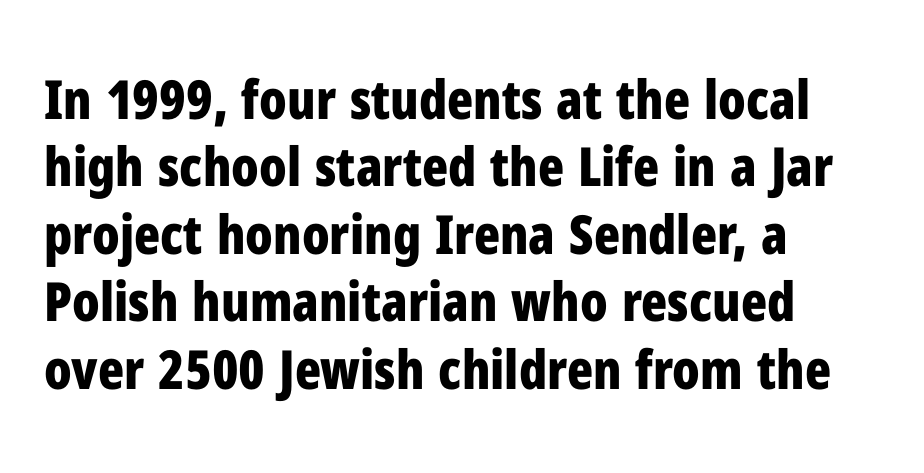
Q: Is the text bold? A: Yes.
Q: Is the text italic (slanted)? A: No, it is upright.
Q: Is the typeface a serif or a sans-serif typeface? A: Sans-serif.
Q: Is the text underlined? A: No.
Q: How is the paragraph aligned? A: Left-aligned.
Q: Is the spacing between letters normal or unusually wide? A: Normal.
Q: Is the spacing between lines tight, normal or loose? A: Normal.
Q: Width (condensed, normal, or wide)? A: Condensed.
Q: Stroke contrast? A: Low.
Q: x-height? A: Medium.
Q: Monospaced? A: No.
